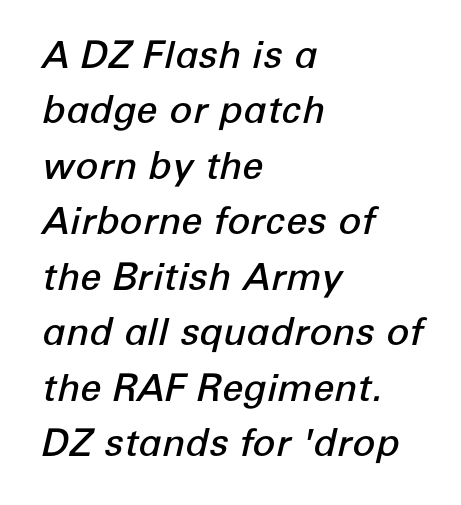
The image shows 38 px semibold type, italic (leaning right); set left-aligned, normal line spacing (1.46x), normal letter spacing, not underlined; low stroke contrast and a medium x-height.
